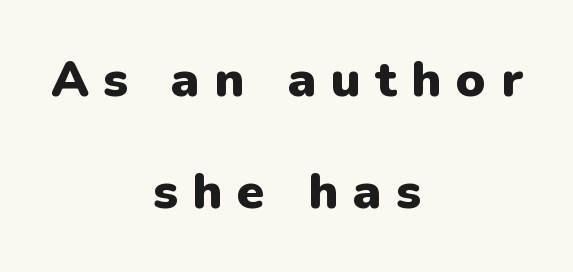
{"serif": "no", "italic": "no", "bold": "yes", "weight": "heavy", "width": "normal", "stroke_contrast": "low", "x_height": "medium", "monospaced": "no", "underline": "no", "align": "center", "line_spacing": "loose", "line_spacing_ratio": 2.25, "letter_spacing": "wide", "letter_spacing_em": 0.29, "glyph_px": 50}
